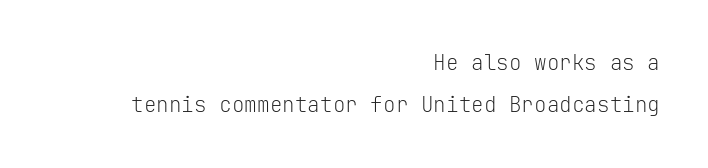
{"italic": "no", "bold": "no", "underline": "no", "align": "right", "line_spacing": "loose", "line_spacing_ratio": 2.02, "letter_spacing": "normal", "letter_spacing_em": 0.0, "glyph_px": 21}
